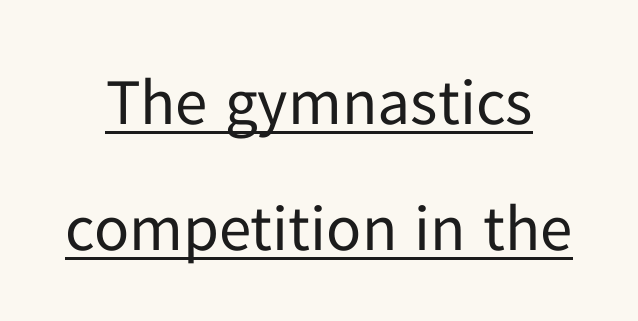
Heaviness? Minimal to ordinary, like unemphasized prose. Line spacing here is loose. This is underlined copy, the kind a proofreader might mark for attention. Type style note: lacks serifs.
